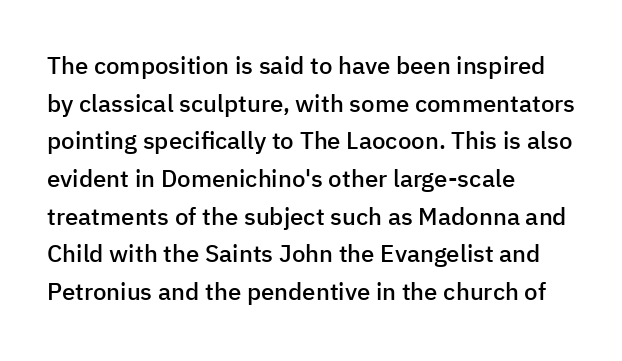
{"italic": "no", "bold": "semi", "underline": "no", "align": "left", "line_spacing": "normal", "line_spacing_ratio": 1.57, "letter_spacing": "normal", "letter_spacing_em": 0.0, "glyph_px": 24}
